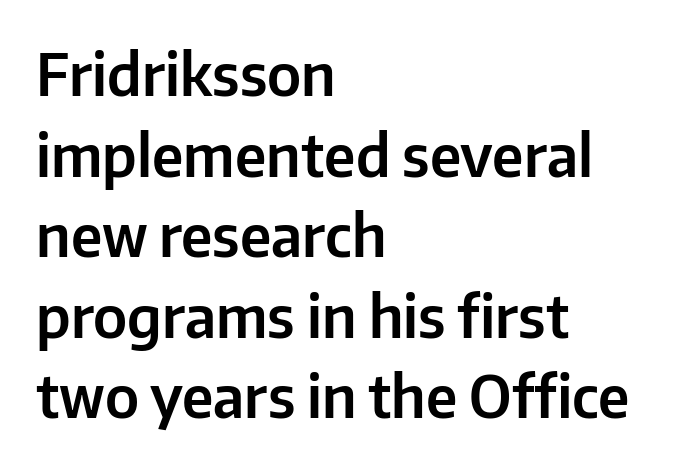
Q: Is the text italic (slanted)? A: No, it is upright.
Q: Is the typeface a serif or a sans-serif typeface? A: Sans-serif.
Q: Is the text underlined? A: No.
Q: How is the paragraph aligned? A: Left-aligned.
Q: Is the spacing between letters normal or unusually wide? A: Normal.
Q: Is the spacing between lines tight, normal or loose? A: Normal.
Q: Width (condensed, normal, or wide)? A: Normal.
Q: Stroke contrast? A: Low.
Q: x-height? A: Medium.
Q: Monospaced? A: No.
